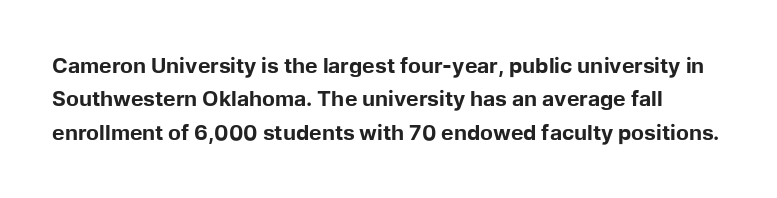
Q: Is the text bold? A: Yes.
Q: Is the text italic (slanted)? A: No, it is upright.
Q: Is the text underlined? A: No.
Q: Is the spacing between letters normal or unusually wide? A: Normal.
Q: Is the spacing between lines tight, normal or loose? A: Normal.
